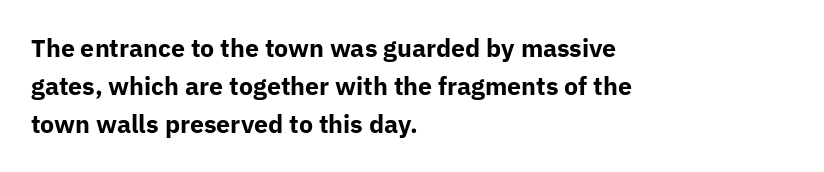
Lines of text with bare space underneath. Quick note: interline space is typical. The line texture is even and compact thanks to regular tracking. The letters stand straight up with perfectly vertical stems. I'd describe the lettering as bold — thick and assertive.
